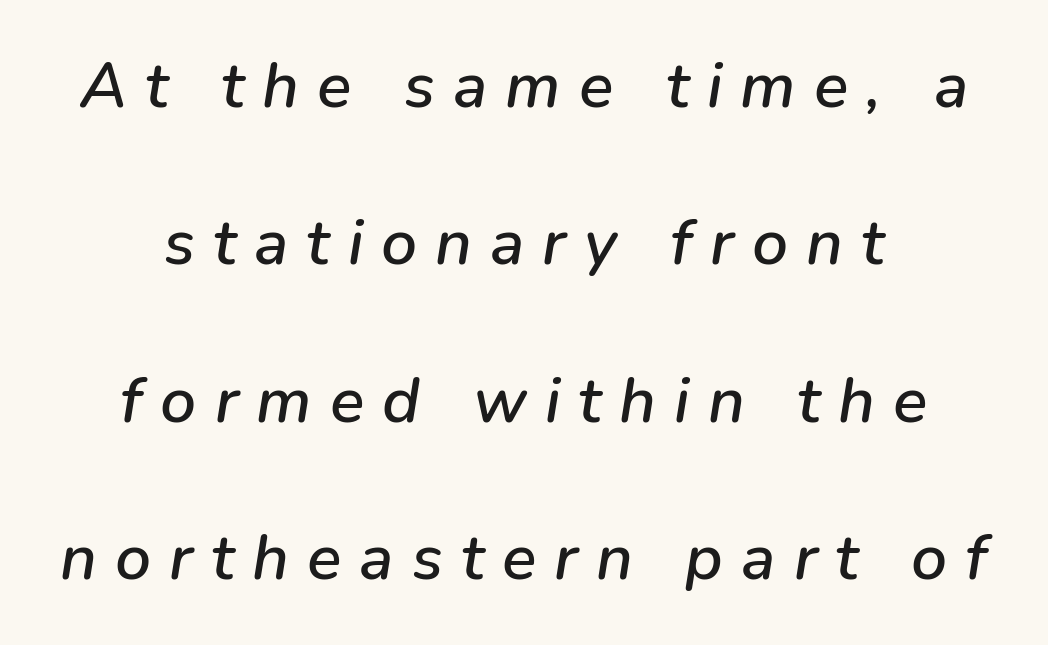
The image shows 64 px text type, italic (leaning right); set centered, loose line spacing (2.46x), unusually wide letter spacing (+0.28 em), not underlined; low stroke contrast and a medium x-height.
